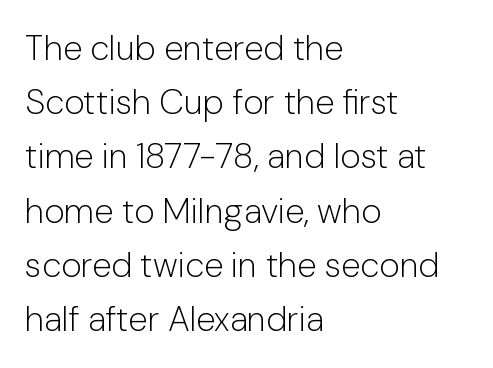
{"serif": "no", "italic": "no", "bold": "no", "weight": "light", "width": "normal", "stroke_contrast": "low", "x_height": "medium", "monospaced": "no", "underline": "no", "align": "left", "line_spacing": "normal", "line_spacing_ratio": 1.55, "letter_spacing": "normal", "letter_spacing_em": 0.0, "glyph_px": 35}
